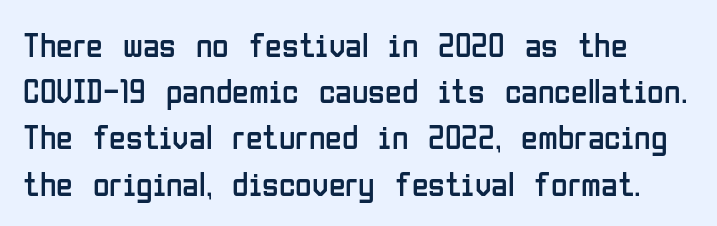
{"serif": "no", "italic": "no", "bold": "no", "weight": "regular", "width": "condensed", "stroke_contrast": "low", "x_height": "medium", "monospaced": "no", "underline": "no", "line_spacing": "normal", "line_spacing_ratio": 1.36, "letter_spacing": "normal", "letter_spacing_em": 0.0, "glyph_px": 34}
